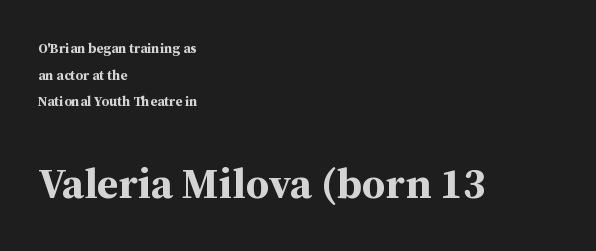
The image shows 43 px bold serif type, upright; set left-aligned, loose line spacing (1.91x), normal letter spacing, not underlined; the second (bottom) block is 3.07x larger; medium stroke contrast and a medium x-height.
